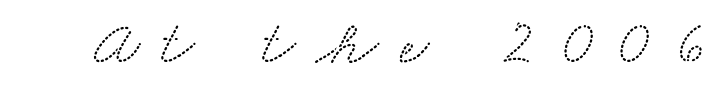
{"width": "wide", "stroke_contrast": "low", "x_height": "small", "monospaced": "no", "underline": "no", "letter_spacing": "wide", "letter_spacing_em": 0.33, "glyph_px": 64}
